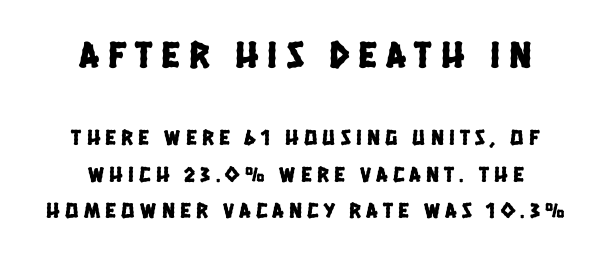
The block sitting higher on the canvas is the one with enlarged characters. Vertically, the passage feels balanced, rows spaced as you'd expect. You could only call the tracking loose — the letters float apart. Check under the words: just untouched page. The passage shown is typed in a proportional face where columns would drift.
